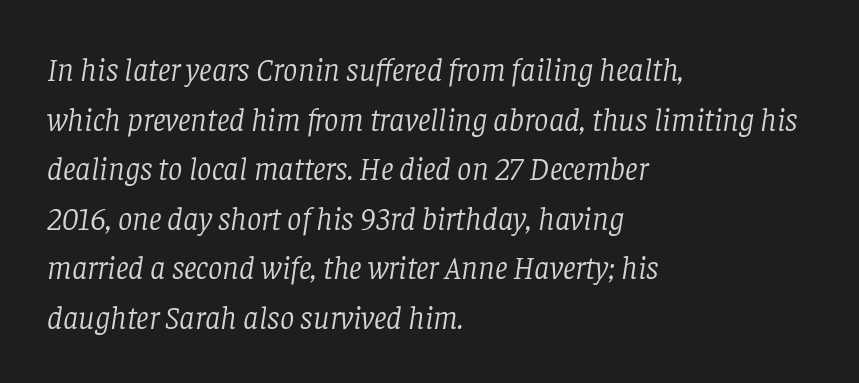
A typesetter would call this proportional, since set widths differ per character. In terms of posture, this sample is oblique. Type without underlining. You could call the tracking neutral — neither tight nor loose.
